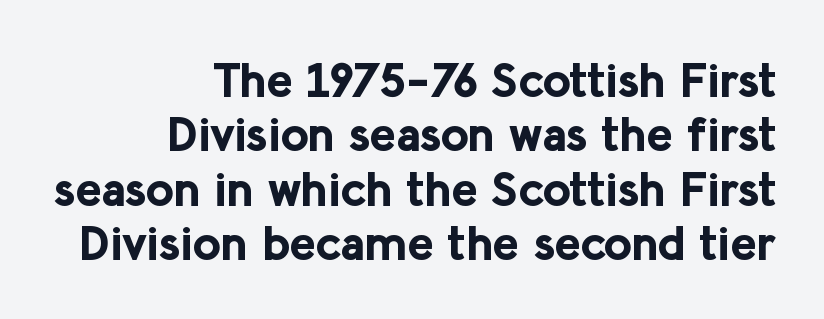
Layout note: lines flush right. The type is set solid horizontally, with unmodified tracking. The face used here is proportionally spaced, like ordinary book or web type. Plenty of ink on the page — the face is bold. Leading is clearly below the norm, producing a dense column.
